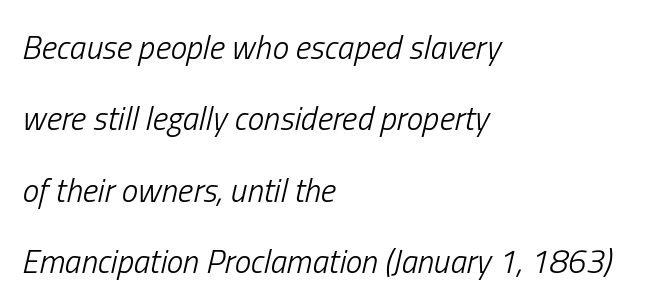
Q: Is the text bold? A: No.
Q: Is the text italic (slanted)? A: Yes, it leans right by about 13 degrees.
Q: Is the text underlined? A: No.
Q: How is the paragraph aligned? A: Left-aligned.
Q: Is the spacing between letters normal or unusually wide? A: Normal.
Q: Is the spacing between lines tight, normal or loose? A: Loose.
Q: Width (condensed, normal, or wide)? A: Condensed.
Q: Stroke contrast? A: Low.
Q: x-height? A: Medium.
Q: Monospaced? A: No.
